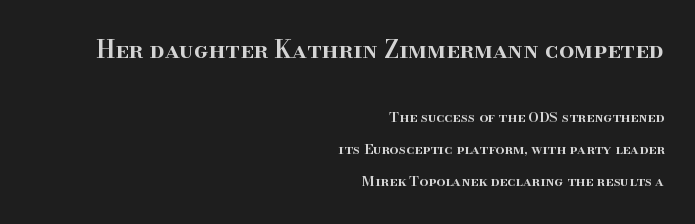
The image shows 24 px text type, upright; set right-aligned, loose line spacing (2.31x), normal letter spacing, not underlined; the first (top) block is 1.71x larger.
